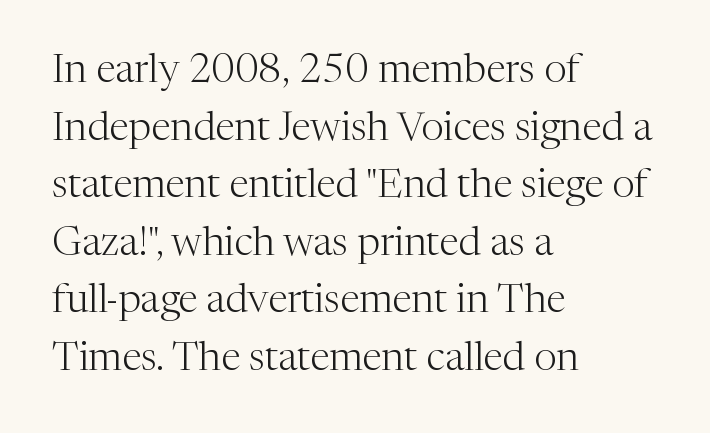
The image shows 40 px light serif type, upright; set left-aligned, normal line spacing (1.44x), normal letter spacing, not underlined; medium stroke contrast and a medium x-height.
